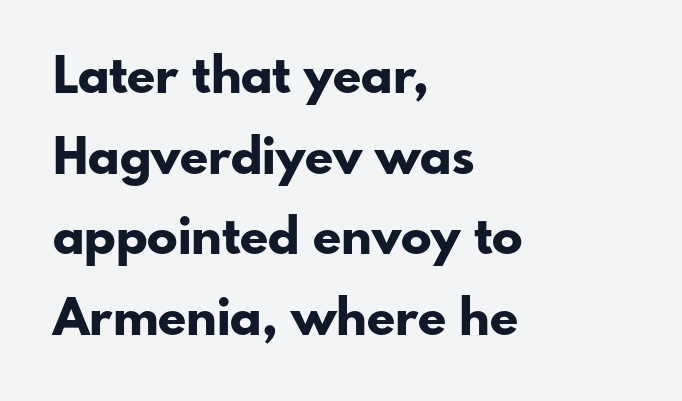
Vertical strokes here are truly vertical. Nobody drew a line under any word here. The glyphs in this specimen are sans serif. Proportional: the letters do not fall into vertical columns. I'd describe the lettering as bold — thick and assertive. Vertical spacing — default.
